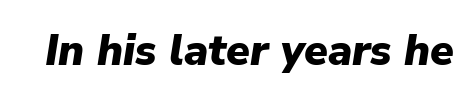
The image shows 43 px heavy type, italic (leaning right); set normal letter spacing, not underlined; low stroke contrast and a medium x-height.
